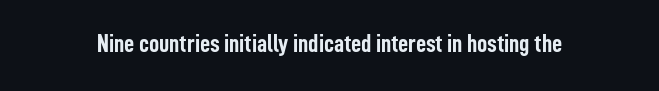
The image shows 25 px bold type, upright; set normal letter spacing, not underlined.
